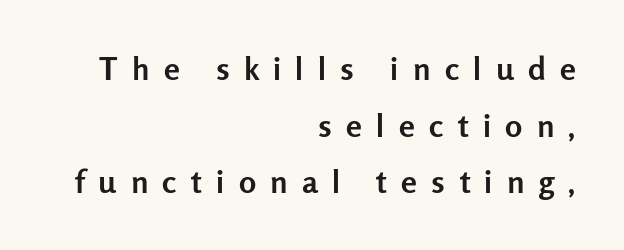
{"serif": "no", "italic": "no", "bold": "yes", "weight": "semibold", "width": "normal", "stroke_contrast": "low", "x_height": "medium", "monospaced": "no", "underline": "no", "align": "right", "line_spacing_ratio": 1.77, "letter_spacing": "wide", "letter_spacing_em": 0.45, "glyph_px": 32}
